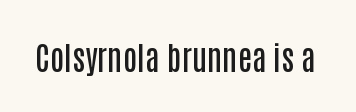
The designer went with a sans here, leaving each stem footless. Beneath every word, the page is bare. Proportional: the letters do not fall into vertical columns. Stroke thickness is moderately raised; the sample reads as semibold.
